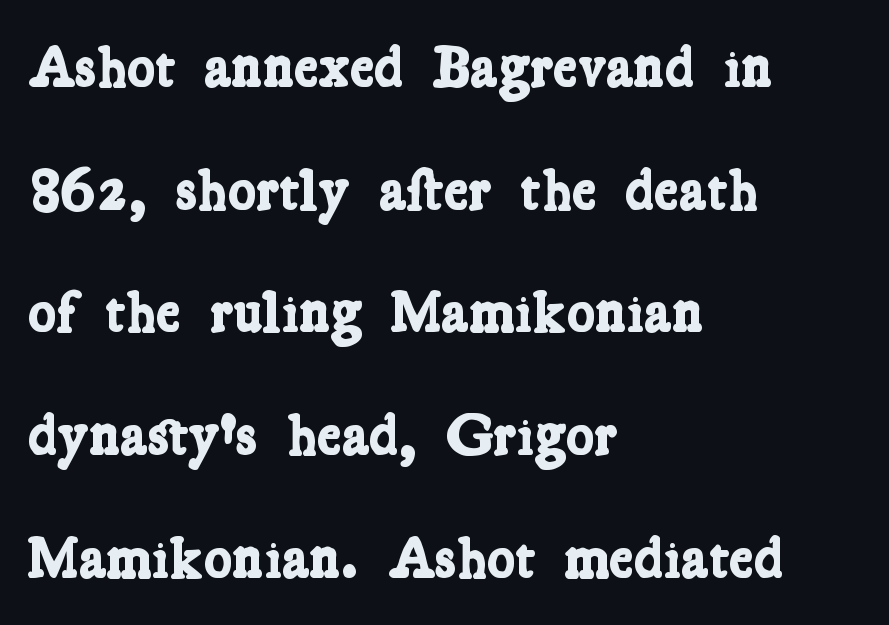
Q: Is the text bold? A: Yes.
Q: Is the typeface a serif or a sans-serif typeface? A: Serif.
Q: Is the text underlined? A: No.
Q: How is the paragraph aligned? A: Left-aligned.
Q: Is the spacing between letters normal or unusually wide? A: Normal.
Q: Is the spacing between lines tight, normal or loose? A: Loose.
Q: Width (condensed, normal, or wide)? A: Condensed.
Q: Stroke contrast? A: Low.
Q: x-height? A: Medium.
Q: Monospaced? A: No.
